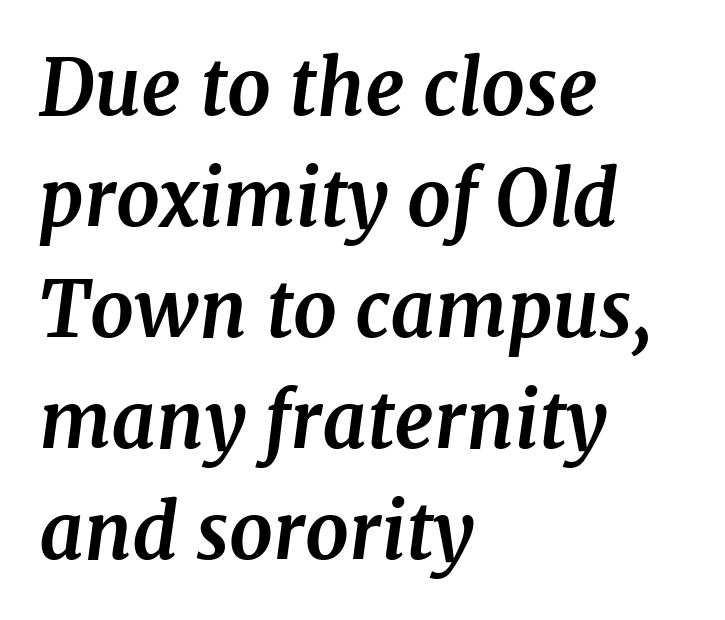
Designer's note — italics engaged. The typeface chosen for these lines features serifs. Horizontal bands of white between lines are of average thickness. Proportional: the letters do not fall into vertical columns. The letters sit at their default tracking, neither squeezed nor spread.
